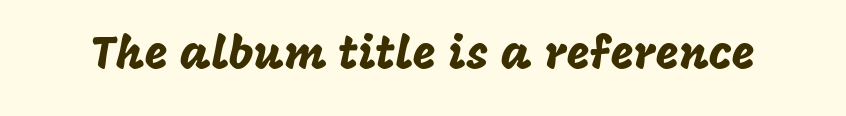
{"serif": "no", "width": "normal", "stroke_contrast": "low", "x_height": "large", "monospaced": "no", "underline": "no", "letter_spacing": "normal", "letter_spacing_em": 0.0, "glyph_px": 45}
